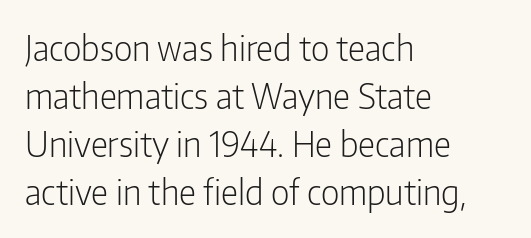
The image shows 34 px light, condensed sans-serif type, upright; set left-aligned, normal line spacing (1.41x), normal letter spacing, not underlined; low stroke contrast and a medium x-height.
